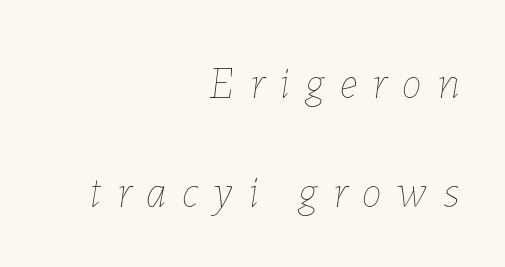
Q: Is the text bold? A: No.
Q: Is the text italic (slanted)? A: Yes, it leans right by about 7 degrees.
Q: Is the text underlined? A: No.
Q: How is the paragraph aligned? A: Right-aligned.
Q: Is the spacing between letters normal or unusually wide? A: Unusually wide.
Q: Is the spacing between lines tight, normal or loose? A: Loose.
Q: Width (condensed, normal, or wide)? A: Normal.
Q: Stroke contrast? A: Low.
Q: x-height? A: Medium.
Q: Monospaced? A: No.
